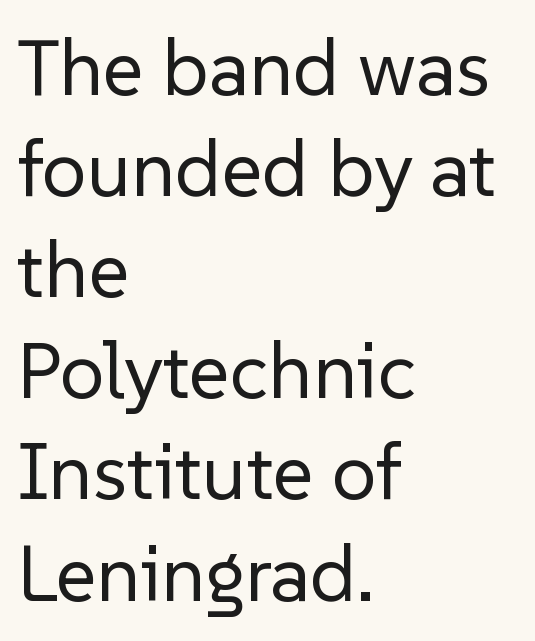
{"serif": "no", "italic": "no", "bold": "no", "weight": "regular", "width": "normal", "stroke_contrast": "low", "x_height": "medium", "monospaced": "no", "underline": "no", "align": "left", "line_spacing": "normal", "line_spacing_ratio": 1.28, "letter_spacing": "normal", "letter_spacing_em": 0.0, "glyph_px": 79}
